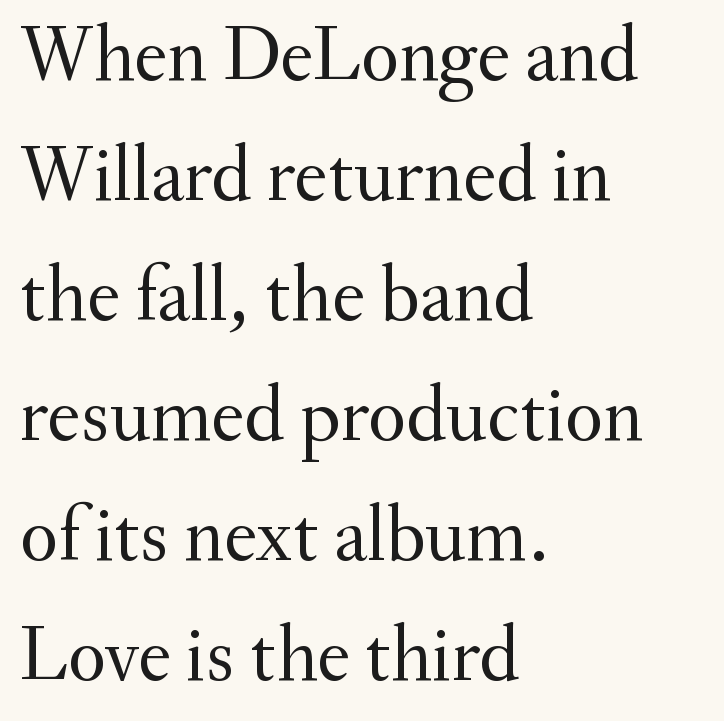
A bare baseline throughout the passage. What kind of face is this? One with serifs. Is this a fixed-width face? No — the glyphs have proportional, varying widths. The weight tops out at a normal text grade. Rows of type keep a routine distance in the vertical direction. If you drew a line through each stem, it would be perfectly vertical.
